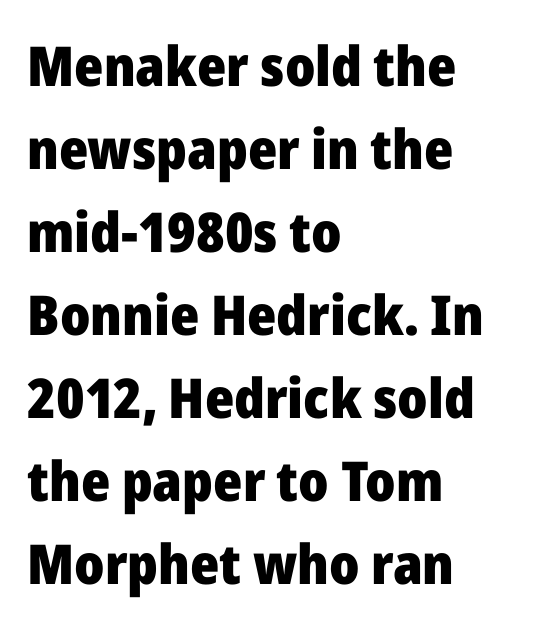
Q: Is the text bold? A: Yes.
Q: Is the text italic (slanted)? A: No, it is upright.
Q: Is the typeface a serif or a sans-serif typeface? A: Sans-serif.
Q: Is the text underlined? A: No.
Q: How is the paragraph aligned? A: Left-aligned.
Q: Is the spacing between letters normal or unusually wide? A: Normal.
Q: Is the spacing between lines tight, normal or loose? A: Normal.
Q: Width (condensed, normal, or wide)? A: Normal.
Q: Stroke contrast? A: Low.
Q: x-height? A: Medium.
Q: Monospaced? A: No.
